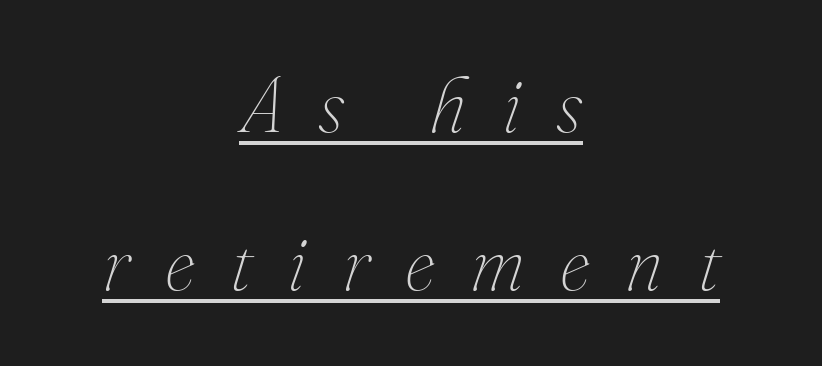
Q: Is the text bold? A: No.
Q: Is the text italic (slanted)? A: Yes, it leans right by about 16 degrees.
Q: Is the text underlined? A: Yes.
Q: How is the paragraph aligned? A: Centered.
Q: Is the spacing between letters normal or unusually wide? A: Unusually wide.
Q: Is the spacing between lines tight, normal or loose? A: Loose.
Q: Width (condensed, normal, or wide)? A: Normal.
Q: Stroke contrast? A: Medium.
Q: x-height? A: Small.
Q: Monospaced? A: No.
